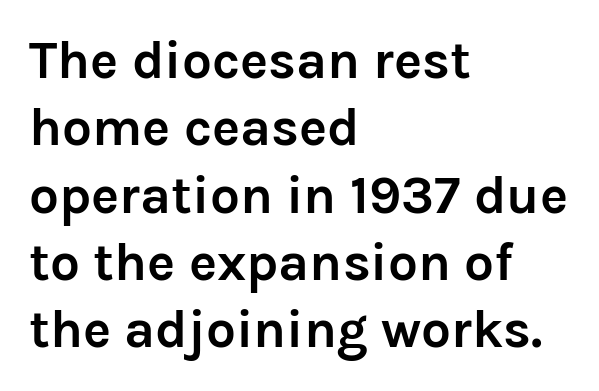
The image shows 53 px semibold sans-serif type, upright; set left-aligned, normal line spacing (1.27x), normal letter spacing, not underlined; low stroke contrast and a medium x-height.
